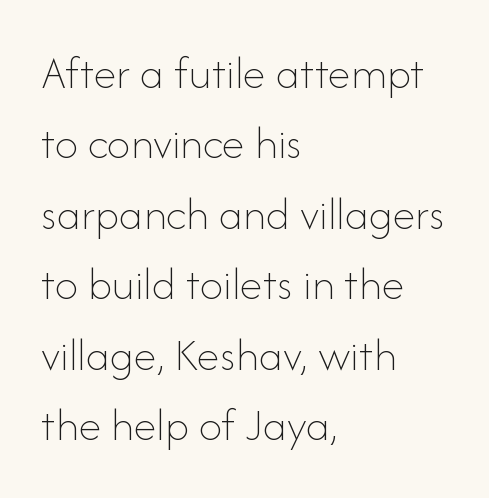
Q: Is the text bold? A: No.
Q: Is the text italic (slanted)? A: No, it is upright.
Q: Is the text underlined? A: No.
Q: How is the paragraph aligned? A: Left-aligned.
Q: Is the spacing between letters normal or unusually wide? A: Normal.
Q: Is the spacing between lines tight, normal or loose? A: Normal.
Q: Width (condensed, normal, or wide)? A: Normal.
Q: Stroke contrast? A: Low.
Q: x-height? A: Small.
Q: Monospaced? A: No.
